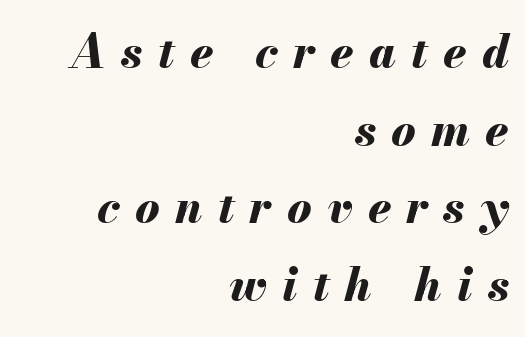
{"italic": "yes", "lean": "right", "slant_degrees": 13, "bold": "yes", "weight": "bold", "width": "normal", "stroke_contrast": "medium", "x_height": "small", "monospaced": "no", "underline": "no", "align": "right", "line_spacing": "normal", "line_spacing_ratio": 1.69, "letter_spacing": "wide", "letter_spacing_em": 0.33, "glyph_px": 46}
